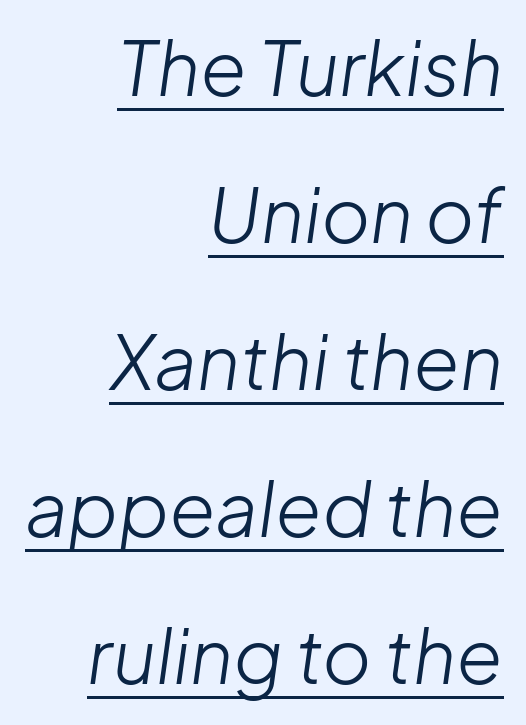
Q: Is the text bold? A: No.
Q: Is the text italic (slanted)? A: Yes, it leans right by about 8 degrees.
Q: Is the text underlined? A: Yes.
Q: How is the paragraph aligned? A: Right-aligned.
Q: Is the spacing between letters normal or unusually wide? A: Normal.
Q: Is the spacing between lines tight, normal or loose? A: Loose.
Q: Width (condensed, normal, or wide)? A: Normal.
Q: Stroke contrast? A: Low.
Q: x-height? A: Medium.
Q: Monospaced? A: No.
